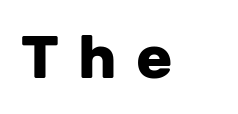
Q: Is the text bold? A: Yes.
Q: Is the text italic (slanted)? A: No, it is upright.
Q: Is the typeface a serif or a sans-serif typeface? A: Sans-serif.
Q: Is the text underlined? A: No.
Q: Is the spacing between letters normal or unusually wide? A: Unusually wide.
Q: Width (condensed, normal, or wide)? A: Normal.
Q: Stroke contrast? A: Low.
Q: x-height? A: Medium.
Q: Monospaced? A: No.
